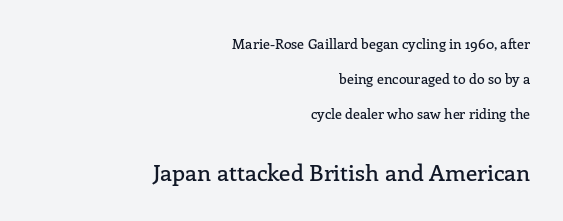
Q: Is the text italic (slanted)? A: No, it is upright.
Q: Is the text underlined? A: No.
Q: How is the paragraph aligned? A: Right-aligned.
Q: Is the spacing between letters normal or unusually wide? A: Normal.
Q: Is the spacing between lines tight, normal or loose? A: Loose.
Q: Which block of text is set in a larger size, the first (top) or the second (bottom)? A: The second (bottom) one.
